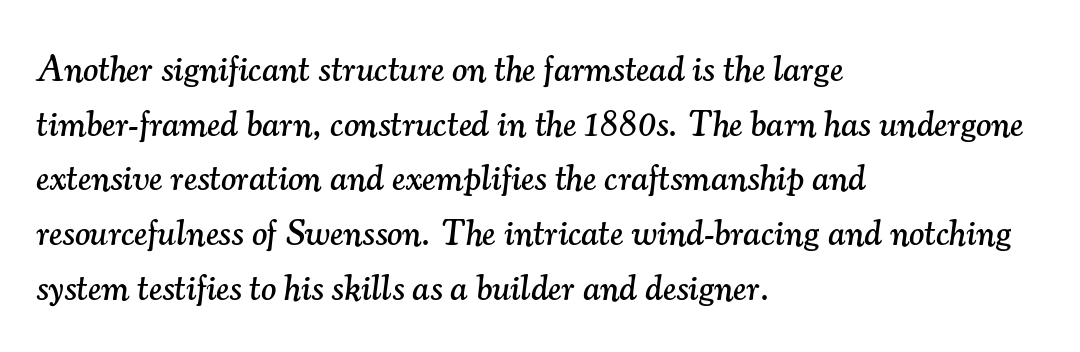
Caption: multi-line text, flush left, ragged right. Interline gaps are of average width in this sample. Would a proofreader flag this as italicized? Yes. Little horizontal feet cap the strokes, marking this as serif type. Descenders are the only things crossing below the line. You could call the tracking neutral — neither tight nor loose.
